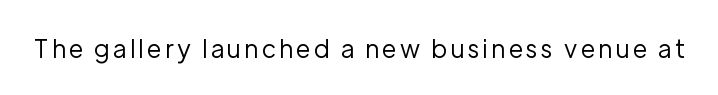
The image shows 25 px text type, upright; set not underlined.
